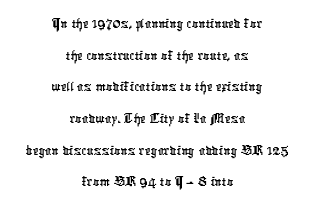
Q: Is the typeface a serif or a sans-serif typeface? A: Sans-serif.
Q: Is the text underlined? A: No.
Q: How is the paragraph aligned? A: Centered.
Q: Is the spacing between letters normal or unusually wide? A: Normal.
Q: Is the spacing between lines tight, normal or loose? A: Tight.
Q: Width (condensed, normal, or wide)? A: Condensed.
Q: Stroke contrast? A: Low.
Q: x-height? A: Medium.
Q: Monospaced? A: No.
